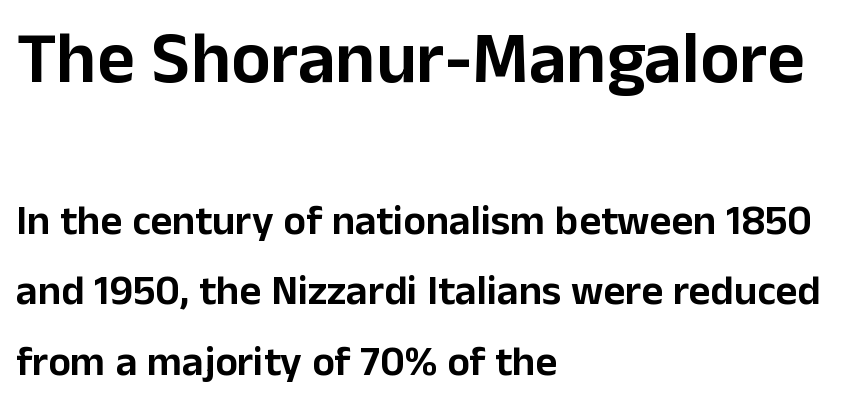
This is the regular roman posture of the typeface. The vertical gap from one line to the next is medium. The text was rendered using a sans face with plain stroke endings. The string is rendered with underlining switched off. Horizontally, the lines are justified to the leading edge only. Character size in the leading block exceeds that of the trailing block.
